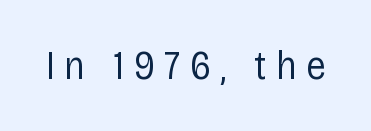
The glyphs are unaccompanied by any horizontal stroke below them. A quiet, ordinary-to-light weight characterises the typeface. The glyphs in this specimen are sans serif. Words appear elongated and porous because spacing is wide. Note the varied advance widths — an 'i' is clearly narrower than an 'm'. Every character sits straight up, as roman type does.
